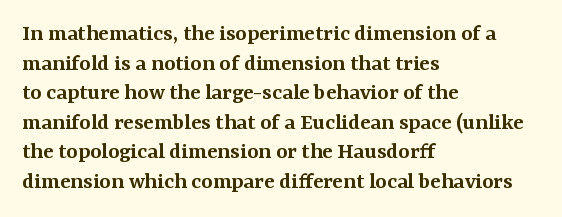
A bare baseline throughout the passage. Compared with a centered layout, this one pins lines to the left instead. This is moderately heavy type, rendered in semibold. The letters sit at their default tracking, neither squeezed nor spread. This sample uses an upright cut, with every glyph sitting square on the baseline.
